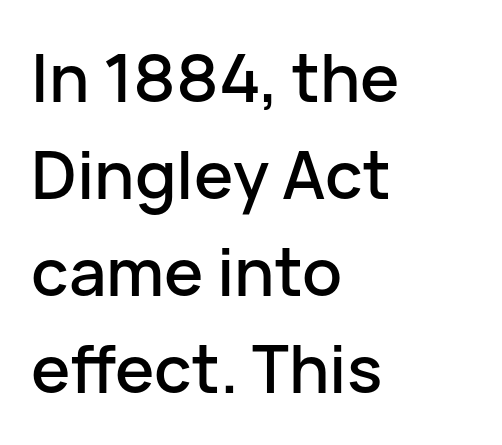
The horizontal fit of the characters is conventional and even. Horizontal bands of white between lines are of average thickness. Compared with a centered layout, this one pins lines to the left instead. I'd call this a sans setting — the letters go barefoot. Proportional: the letters do not fall into vertical columns. The letters stand straight up with perfectly vertical stems.
